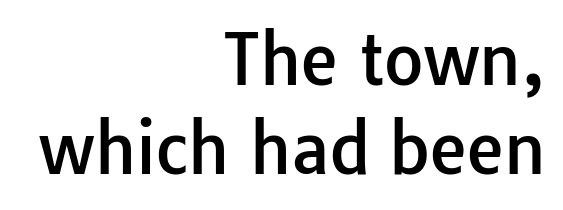
The face used here is proportionally spaced, like ordinary book or web type. Lines of text with bare space underneath. Summary of vertical rhythm: regular, with standard interline spacing. Students, note that the glyphs here touch the page at normal intervals. A flush-right, rag-left setting is used for this passage. Classification — sans serif.
